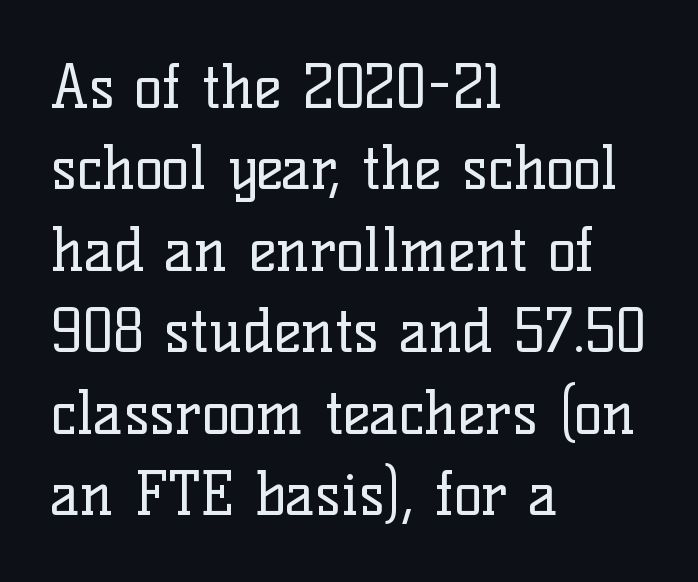
Q: Is the text bold? A: No.
Q: Is the text italic (slanted)? A: No, it is upright.
Q: Is the typeface a serif or a sans-serif typeface? A: Serif.
Q: Is the text underlined? A: No.
Q: How is the paragraph aligned? A: Left-aligned.
Q: Is the spacing between letters normal or unusually wide? A: Normal.
Q: Is the spacing between lines tight, normal or loose? A: Normal.
Q: Width (condensed, normal, or wide)? A: Normal.
Q: Stroke contrast? A: Low.
Q: x-height? A: Medium.
Q: Monospaced? A: No.
